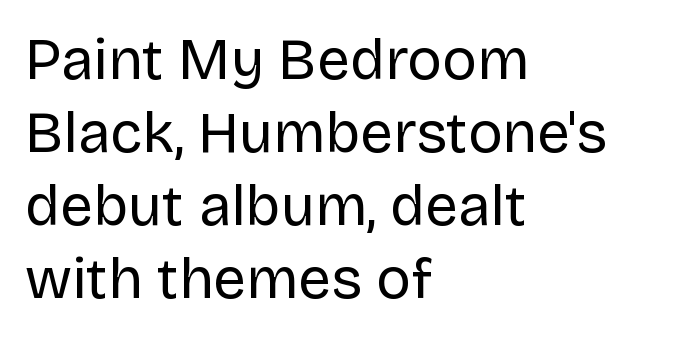
Q: Is the text bold? A: No.
Q: Is the text italic (slanted)? A: No, it is upright.
Q: Is the typeface a serif or a sans-serif typeface? A: Sans-serif.
Q: Is the text underlined? A: No.
Q: How is the paragraph aligned? A: Left-aligned.
Q: Is the spacing between letters normal or unusually wide? A: Normal.
Q: Is the spacing between lines tight, normal or loose? A: Normal.
Q: Width (condensed, normal, or wide)? A: Normal.
Q: Stroke contrast? A: Low.
Q: x-height? A: Large.
Q: Monospaced? A: No.
